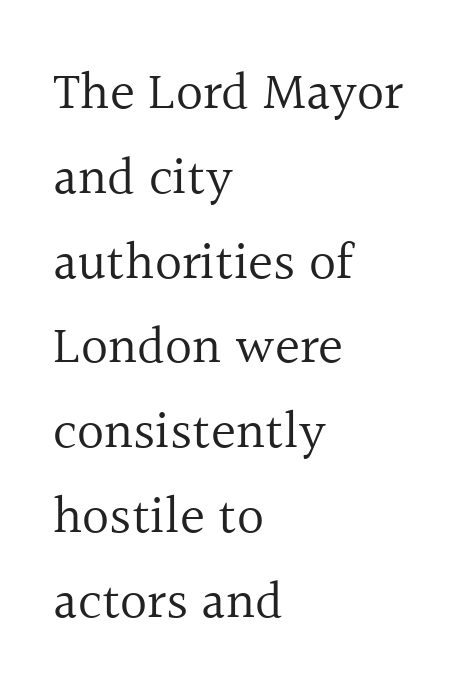
{"serif": "yes", "italic": "no", "bold": "no", "weight": "regular", "width": "normal", "x_height": "medium", "monospaced": "no", "underline": "no", "align": "left", "line_spacing": "normal", "line_spacing_ratio": 1.6, "letter_spacing": "normal", "letter_spacing_em": 0.0, "glyph_px": 53}
